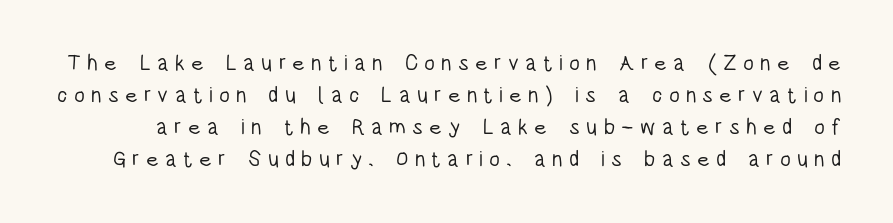
The image shows 22 px text type, upright; set normal line spacing (1.45x), unusually wide letter spacing (+0.28 em), not underlined.
